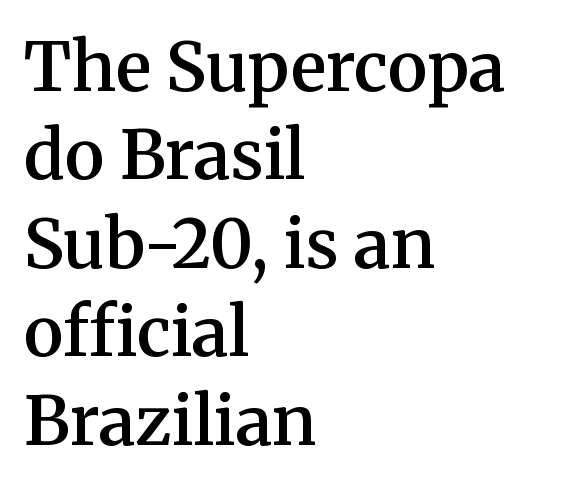
The image shows 68 px semibold serif type, upright; set left-aligned, normal line spacing (1.3x), normal letter spacing, not underlined; medium stroke contrast and a medium x-height.
